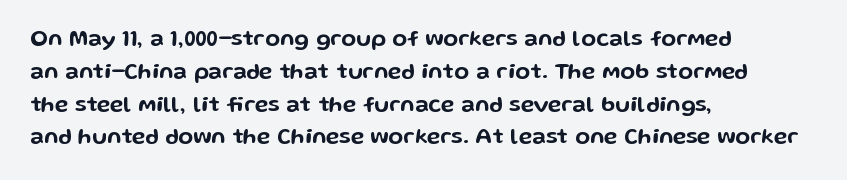
The image shows 22 px text type, upright; set left-aligned, normal line spacing (1.49x), normal letter spacing, not underlined.
